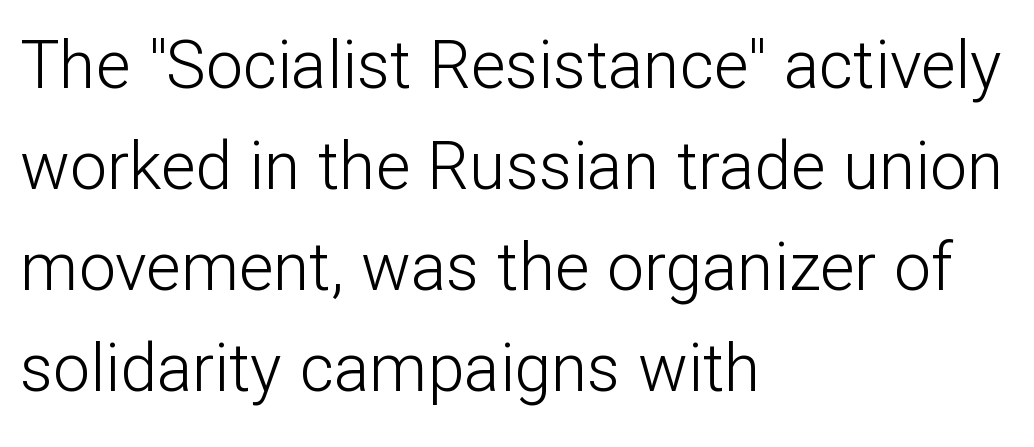
The image shows 66 px light sans-serif type, upright; set left-aligned, normal line spacing (1.53x), normal letter spacing, not underlined; low stroke contrast and a medium x-height.
